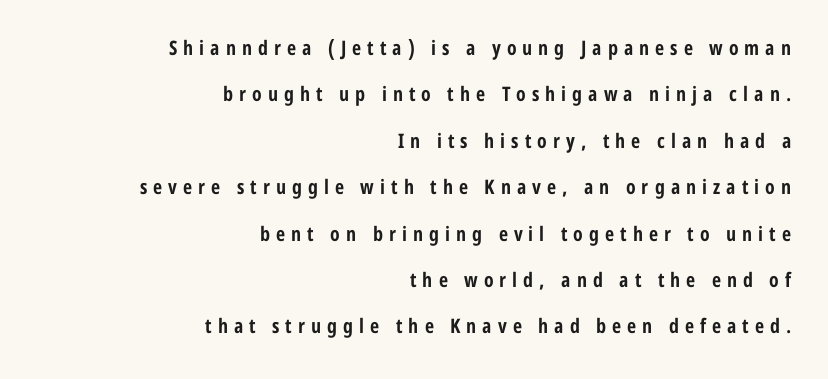
The image shows 20 px bold type, upright; set right-aligned, loose line spacing (2.32x), unusually wide letter spacing (+0.3 em), not underlined.
